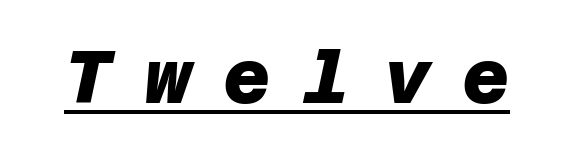
Does extra space separate the letters? Yes, quite a lot of it. Check the space under the baseline: a stroke is drawn there. The glyphs in this specimen are sans serif. The typesetting leans heavy: a genuine bold.
